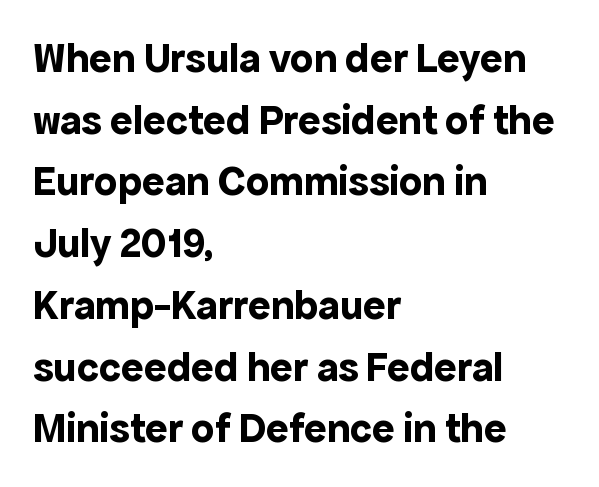
Q: Is the text bold? A: Yes.
Q: Is the text italic (slanted)? A: No, it is upright.
Q: Is the typeface a serif or a sans-serif typeface? A: Sans-serif.
Q: Is the text underlined? A: No.
Q: How is the paragraph aligned? A: Left-aligned.
Q: Is the spacing between letters normal or unusually wide? A: Normal.
Q: Is the spacing between lines tight, normal or loose? A: Normal.
Q: Width (condensed, normal, or wide)? A: Normal.
Q: x-height? A: Medium.
Q: Monospaced? A: No.
